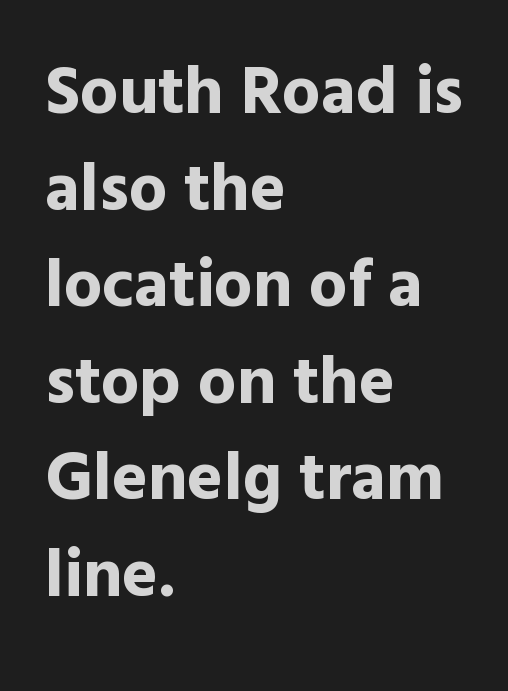
{"serif": "no", "italic": "no", "bold": "yes", "weight": "bold", "width": "normal", "x_height": "medium", "monospaced": "no", "underline": "no", "align": "left", "line_spacing": "normal", "line_spacing_ratio": 1.42, "letter_spacing": "normal", "letter_spacing_em": 0.0, "glyph_px": 68}
